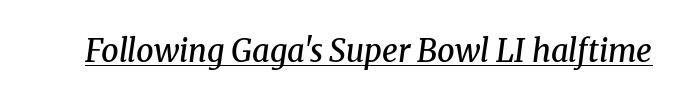
This is moderately heavy type, rendered in semibold. Is the letter spacing exaggerated? No — it looks like the ordinary default. Think of a printed novel: that variable character pitch is what you see here. Slant detected: the letters are inclined. Emphasis is given by a line drawn under the lettering.
